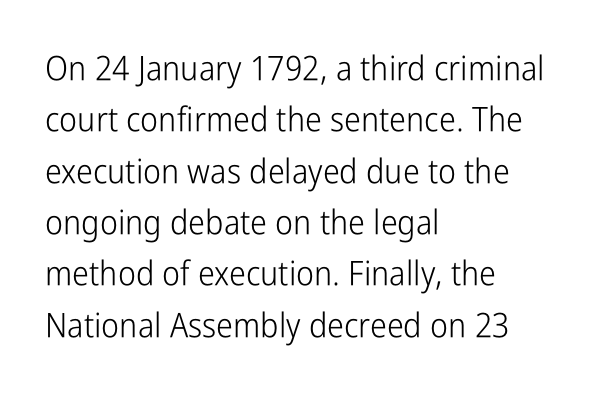
Q: Is the text bold? A: No.
Q: Is the text italic (slanted)? A: No, it is upright.
Q: Is the typeface a serif or a sans-serif typeface? A: Sans-serif.
Q: Is the text underlined? A: No.
Q: How is the paragraph aligned? A: Left-aligned.
Q: Is the spacing between letters normal or unusually wide? A: Normal.
Q: Is the spacing between lines tight, normal or loose? A: Normal.
Q: Width (condensed, normal, or wide)? A: Condensed.
Q: Stroke contrast? A: Low.
Q: x-height? A: Medium.
Q: Monospaced? A: No.
